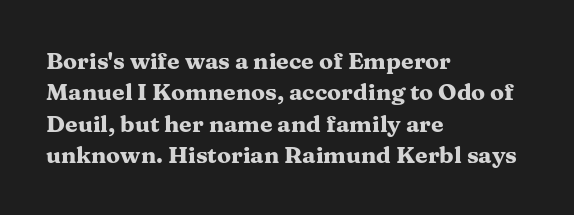
{"italic": "no", "bold": "yes", "underline": "no", "align": "left", "line_spacing": "normal", "line_spacing_ratio": 1.36, "letter_spacing": "normal", "letter_spacing_em": 0.0, "glyph_px": 23}
